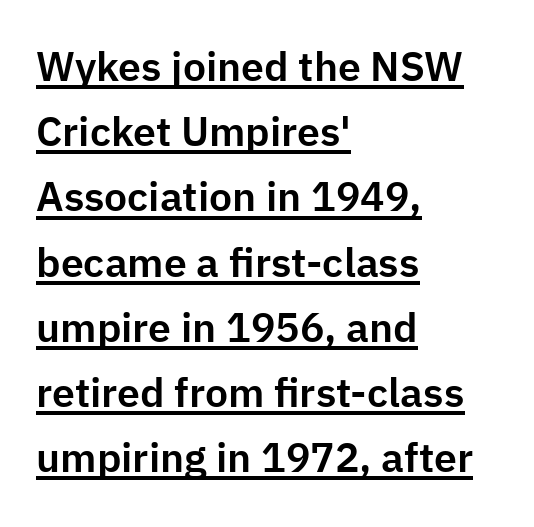
{"serif": "no", "italic": "no", "width": "normal", "stroke_contrast": "low", "x_height": "medium", "monospaced": "no", "underline": "yes", "align": "left", "line_spacing": "normal", "line_spacing_ratio": 1.59, "letter_spacing": "normal", "letter_spacing_em": 0.0, "glyph_px": 41}
